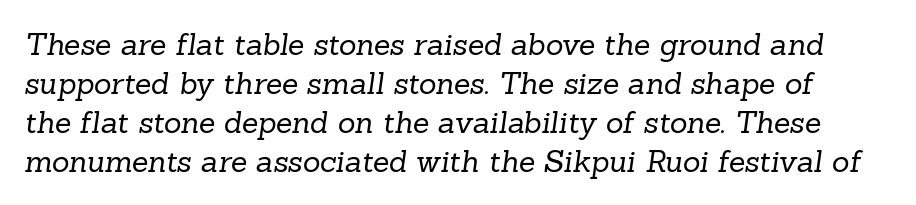
The image shows 30 px regular-weight serif type; set normal line spacing (1.3x), normal letter spacing, not underlined; low stroke contrast and a medium x-height.
